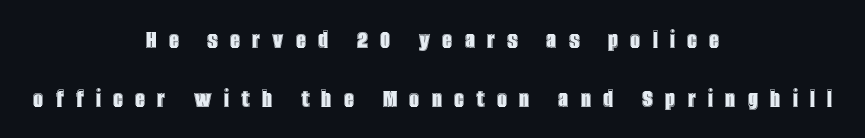
{"italic": "no", "width": "condensed", "x_height": "large", "monospaced": "no", "underline": "no", "align": "center", "line_spacing": "loose", "line_spacing_ratio": 2.1, "letter_spacing": "wide", "letter_spacing_em": 0.44, "glyph_px": 28}
